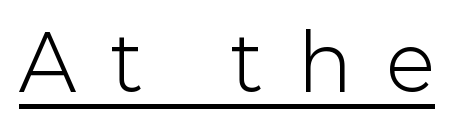
The image shows 77 px light sans-serif type, upright; set unusually wide letter spacing (+0.47 em), underlined; low stroke contrast and a medium x-height.
